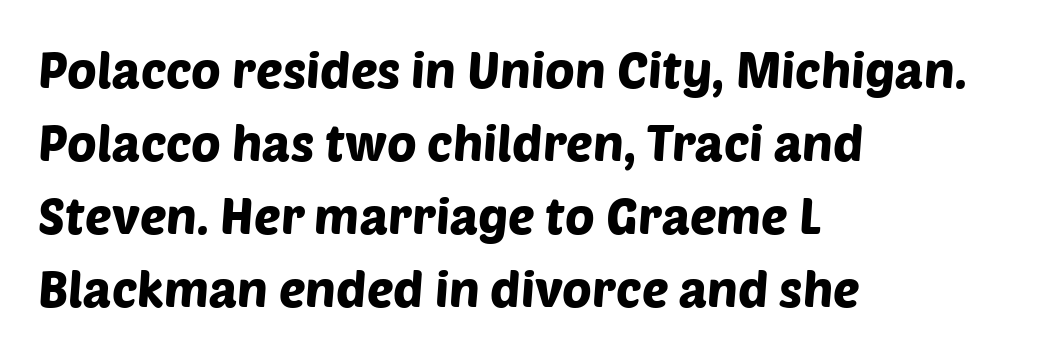
The image shows 50 px sans-serif type; set left-aligned, normal line spacing (1.46x), normal letter spacing, not underlined; low stroke contrast and a large x-height.
